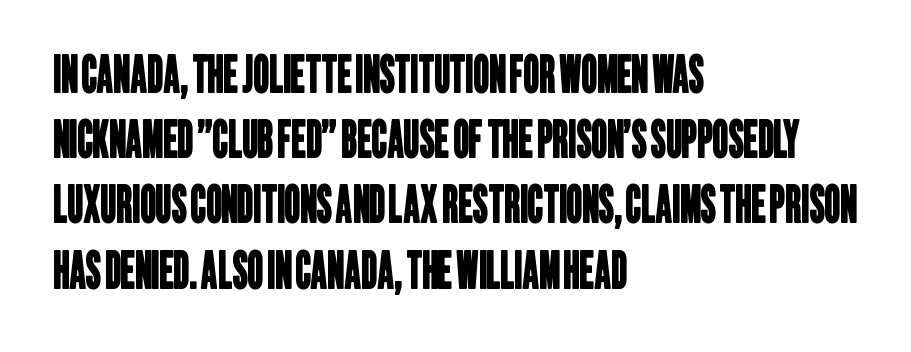
{"serif": "no", "width": "condensed", "stroke_contrast": "low", "x_height": "large", "monospaced": "no", "underline": "no", "align": "left", "line_spacing": "normal", "line_spacing_ratio": 1.33, "letter_spacing": "normal", "letter_spacing_em": 0.0, "glyph_px": 49}
